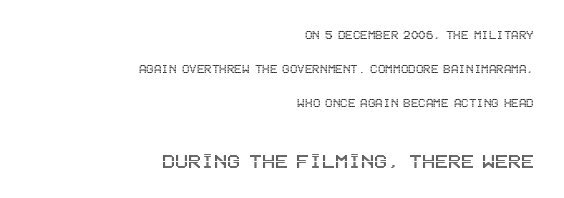
{"italic": "no", "underline": "no", "align": "right", "line_spacing": "loose", "line_spacing_ratio": 2.44, "letter_spacing": "normal", "letter_spacing_em": 0.0, "larger_block": "second", "size_ratio": 1.71, "glyph_px": 24}
